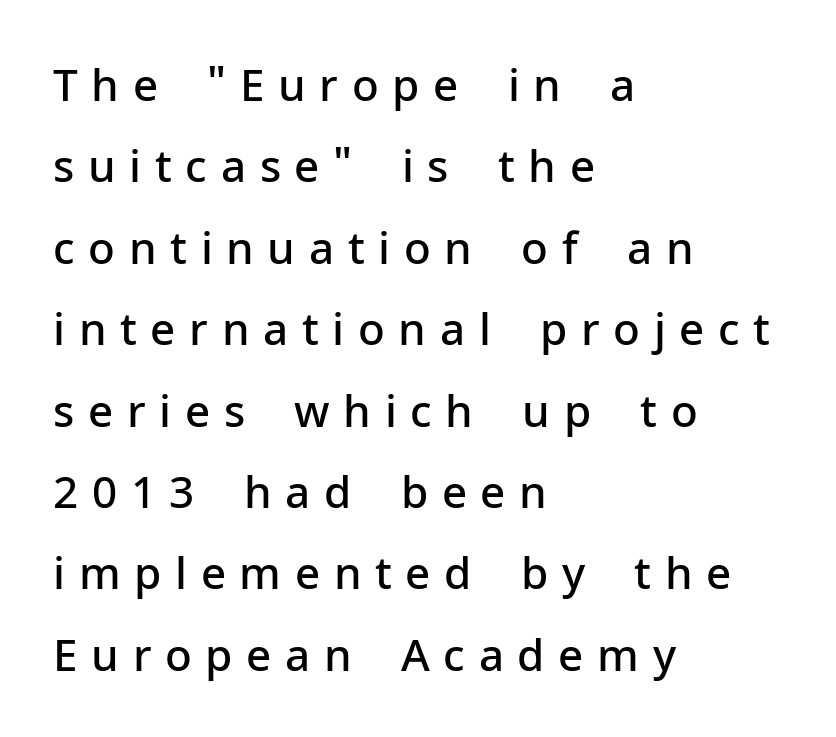
Grotesque or geometric, the face here clearly has no serifs. These lines carry some extra weight — a demibold, not a full bold. Ordinary non-slanted type is in use. All the whitespace from short lines collects on the right.
